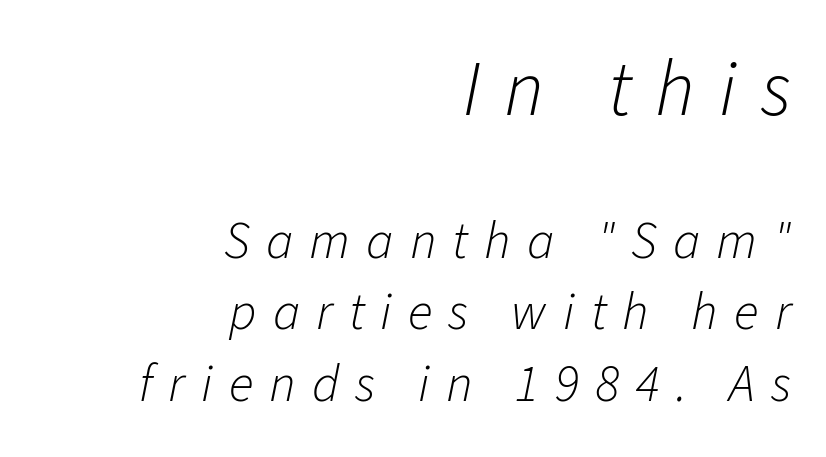
The image shows 78 px light type, italic (leaning right); set right-aligned, normal line spacing (1.37x), unusually wide letter spacing (+0.31 em), not underlined; the first (top) block is 1.5x larger; low stroke contrast and a medium x-height.
